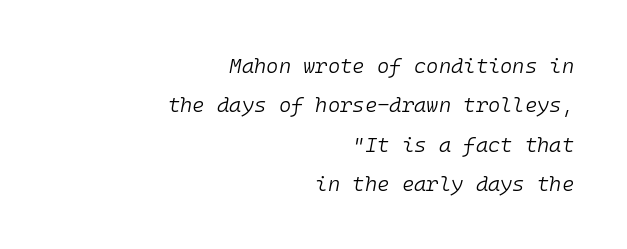
The image shows 21 px text type, italic (leaning right); set right-aligned, line spacing 1.87x, normal letter spacing, not underlined.
